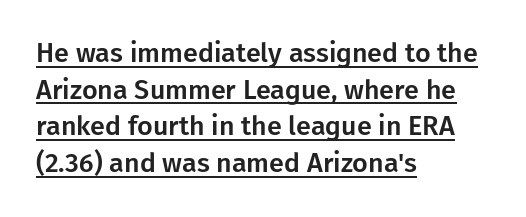
The image shows 27 px text type, upright; set left-aligned, normal line spacing (1.36x), normal letter spacing, underlined.
